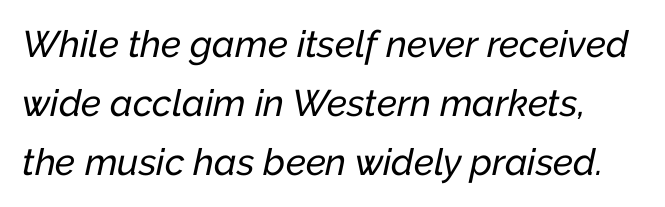
Default kerning and tracking; the words read as compact shapes. Bare-footed words on every line. If you measured baseline to baseline, you'd find a middling distance. This sample has the flowing, uneven cadence of proportional lettering.
